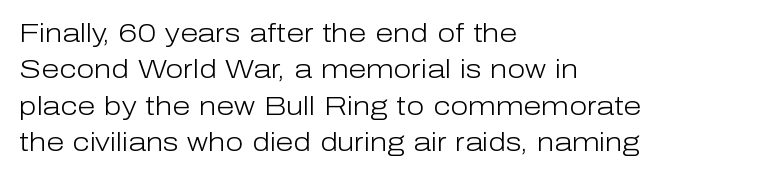
Short and long lines alike share a common starting point at left. The typeface has the unassuming heft of standard copy or less. Is the letter spacing exaggerated? No — it looks like the ordinary default. Has an underline been added? It has not. Posture: vertical.
